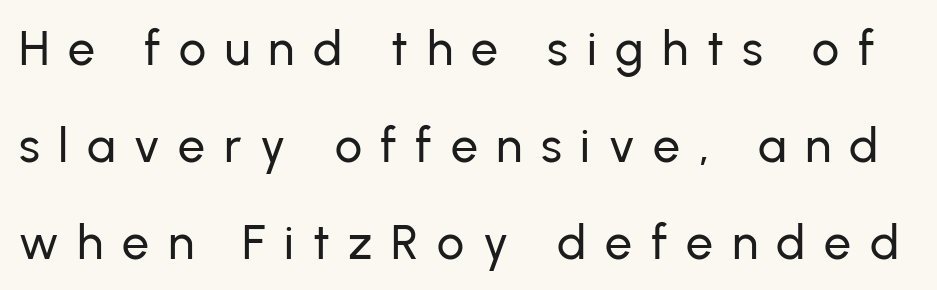
Does extra space separate the letters? Yes, quite a lot of it. The baseline area is clear. When letters stand straight like this, we call the style roman or upright. Proportional: the letters do not fall into vertical columns.
